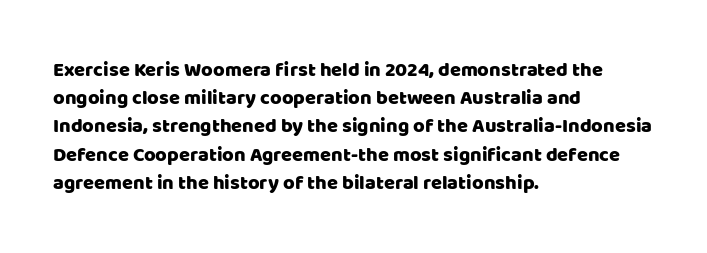
Quick note: interline space is typical. Layout note: lines flush left. The tracking reads as untouched default to a designer's eye. The passage shown is not underscored anywhere. The type sits square on the baseline with zero lean.
